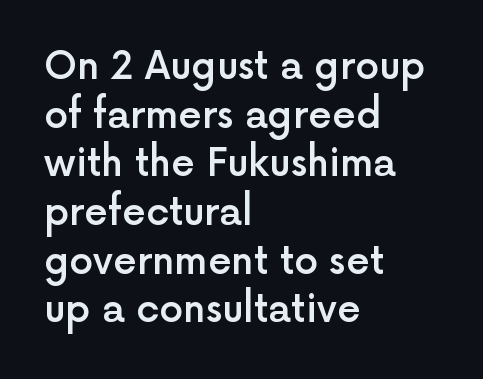
In terms of leading, this rendering sits right in the middle. Do the characters align in a grid? No, the font is proportional. A typesetter would call this zero additional tracking. The passage shown is typeset with a sans-serif family. Caption: semibold face, moderately heavy strokes.
